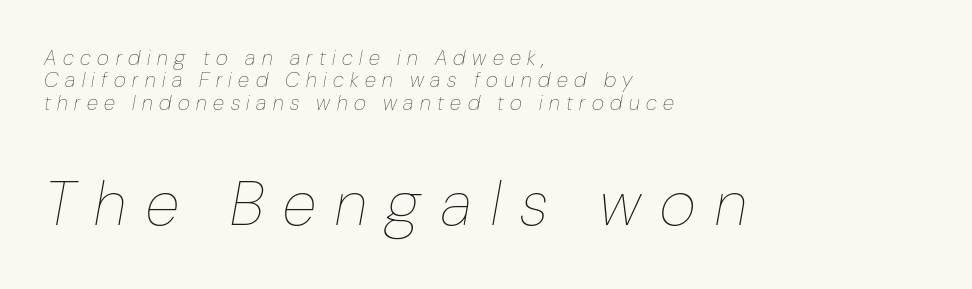
{"italic": "yes", "lean": "right", "slant_degrees": 10, "bold": "no", "weight": "thin", "width": "condensed", "stroke_contrast": "low", "x_height": "medium", "monospaced": "no", "underline": "no", "align": "left", "line_spacing": "tight", "line_spacing_ratio": 1.07, "letter_spacing": "wide", "letter_spacing_em": 0.31, "larger_block": "second", "size_ratio": 3.0, "glyph_px": 63}
